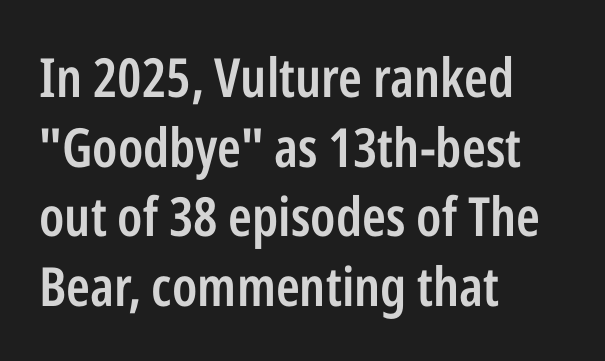
Q: Is the text bold? A: Semi-bold.
Q: Is the text italic (slanted)? A: No, it is upright.
Q: Is the typeface a serif or a sans-serif typeface? A: Sans-serif.
Q: Is the text underlined? A: No.
Q: How is the paragraph aligned? A: Left-aligned.
Q: Is the spacing between letters normal or unusually wide? A: Normal.
Q: Is the spacing between lines tight, normal or loose? A: Normal.
Q: Width (condensed, normal, or wide)? A: Condensed.
Q: Stroke contrast? A: Low.
Q: x-height? A: Medium.
Q: Monospaced? A: No.
